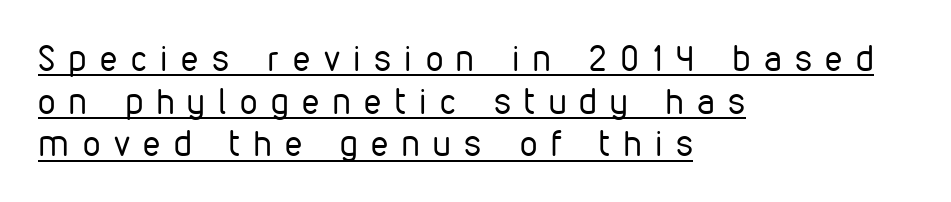
The image shows 35 px regular-weight, condensed sans-serif type, upright; set left-aligned, line spacing 1.22x, unusually wide letter spacing (+0.39 em), underlined; low stroke contrast and a medium x-height.
